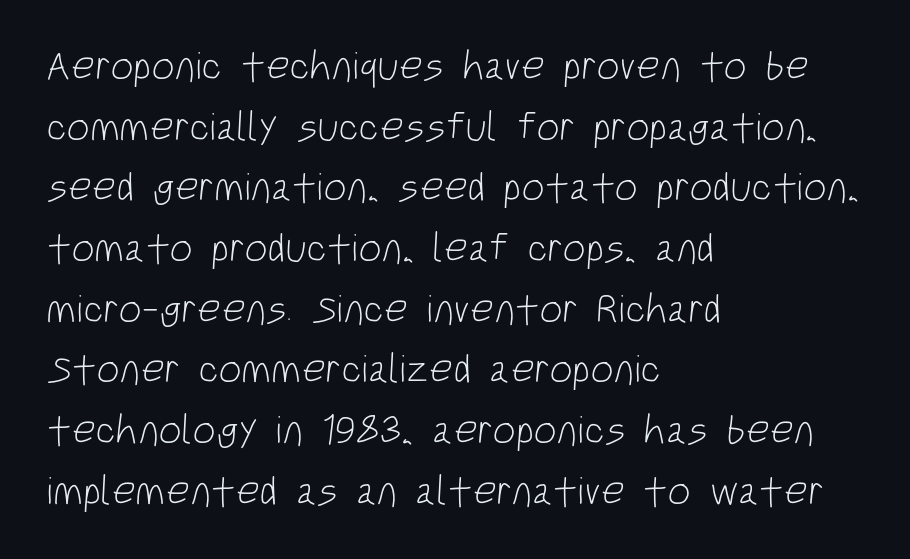
{"serif": "no", "bold": "no", "weight": "light", "width": "condensed", "stroke_contrast": "low", "x_height": "large", "monospaced": "no", "underline": "no", "align": "left", "line_spacing": "normal", "line_spacing_ratio": 1.48, "letter_spacing": "normal", "letter_spacing_em": 0.0, "glyph_px": 41}
